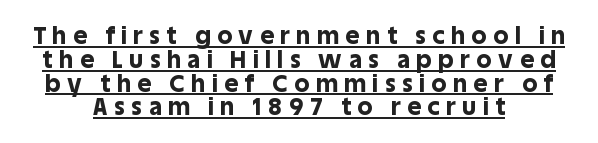
The sample's only ornament is a line tracing under the words. A typesetter would call this leading minimal, almost set solid. A roman cut, with each character standing at attention. Horizontal alignment here is central, giving a formal, balanced look.
